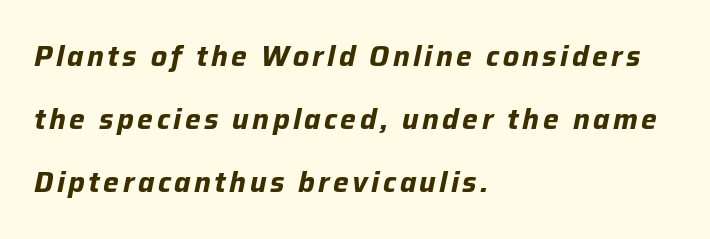
Q: Is the text bold? A: Yes.
Q: Is the text italic (slanted)? A: Yes, it leans right by about 12 degrees.
Q: Is the text underlined? A: No.
Q: How is the paragraph aligned? A: Left-aligned.
Q: Is the spacing between lines tight, normal or loose? A: Loose.
Q: Width (condensed, normal, or wide)? A: Normal.
Q: Stroke contrast? A: Low.
Q: x-height? A: Medium.
Q: Monospaced? A: No.
